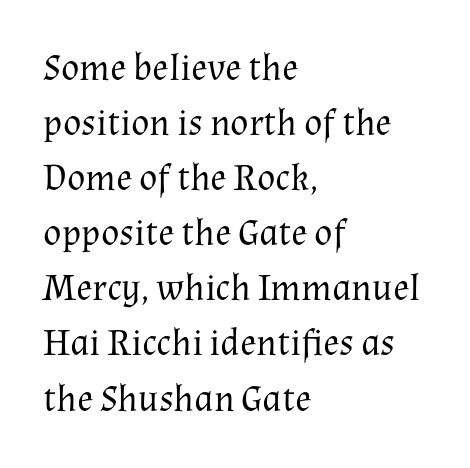
Is there much room between lines? A standard amount, neither cramped nor airy. The characters are drawn with everyday or finer stroke widths. Italic? Not at all — the glyphs are vertical. Do the characters align in a grid? No, the font is proportional. These lines stack with their left ends in a neat column. Type without underlining.
